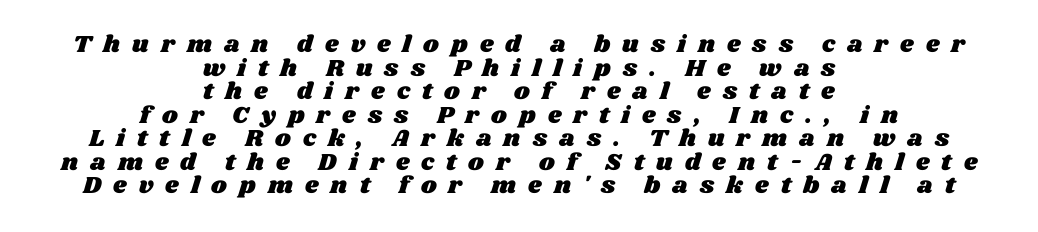
The image shows 24 px text type; set centered, tight line spacing (0.98x), unusually wide letter spacing (+0.5 em), not underlined.
